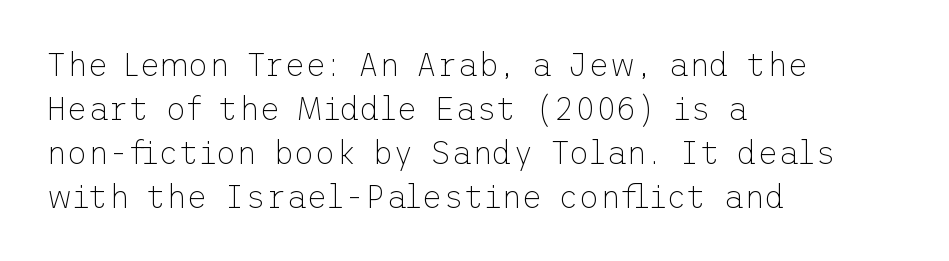
The image shows 32 px thin sans-serif type, upright; set left-aligned, normal line spacing (1.37x), normal letter spacing, not underlined; low stroke contrast and a medium x-height.
